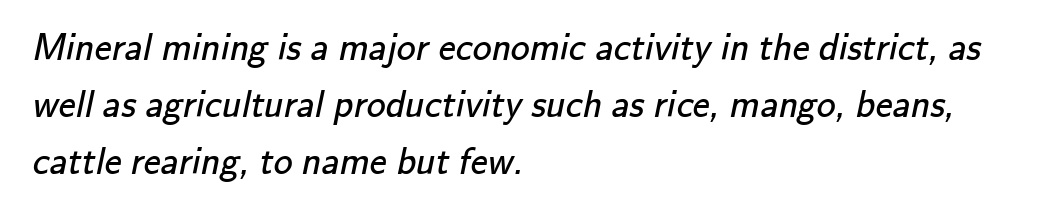
A classic flush-left, rag-right setting is used for this passage. Nothing sits at the stroke ends, so this counts as sans-serif. Characters follow at the spacing the type designer built in. Weight: not bold — regular or lighter.
